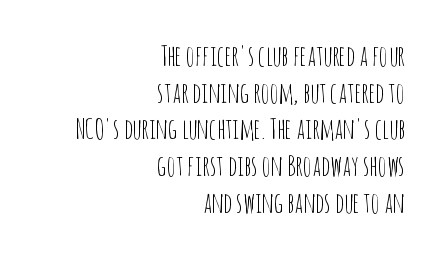
The image shows 28 px thin, condensed sans-serif type, upright; set right-aligned, normal line spacing (1.31x), normal letter spacing, not underlined; low stroke contrast and a large x-height.
